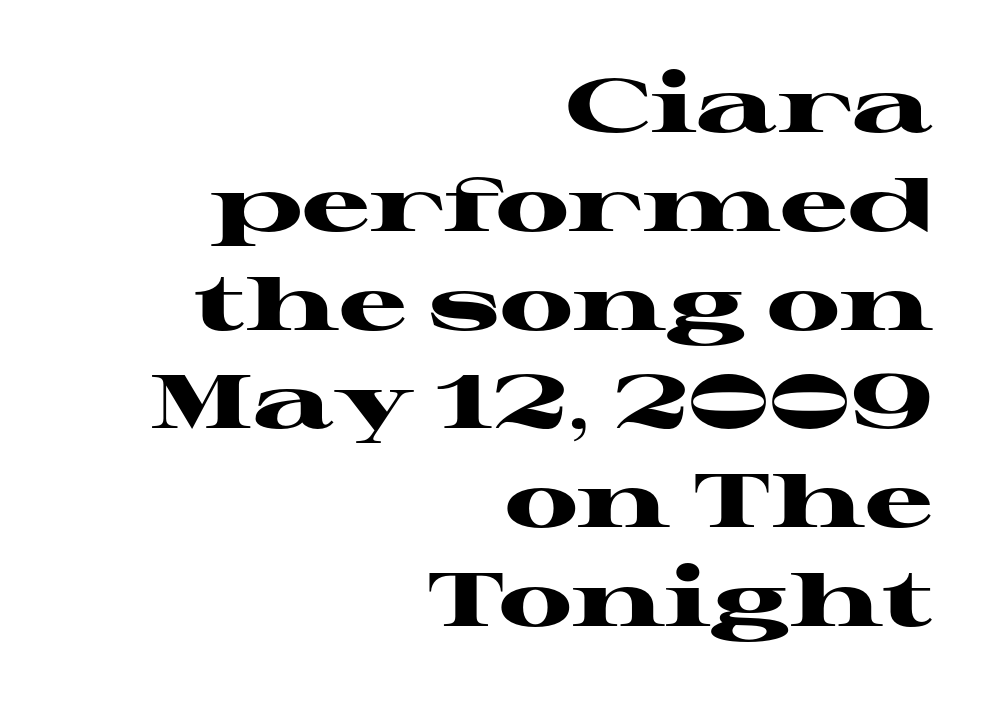
Q: Is the text bold? A: Yes.
Q: Is the text italic (slanted)? A: No, it is upright.
Q: Is the typeface a serif or a sans-serif typeface? A: Serif.
Q: Is the text underlined? A: No.
Q: How is the paragraph aligned? A: Right-aligned.
Q: Is the spacing between letters normal or unusually wide? A: Normal.
Q: Is the spacing between lines tight, normal or loose? A: Normal.
Q: Width (condensed, normal, or wide)? A: Wide.
Q: Stroke contrast? A: High.
Q: x-height? A: Medium.
Q: Monospaced? A: No.
